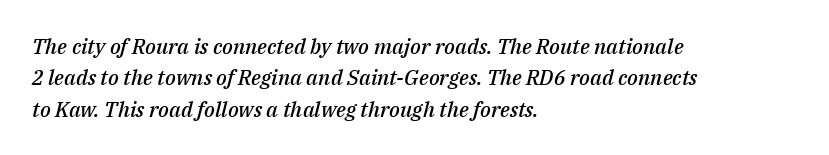
{"italic": "yes", "lean": "right", "slant_degrees": 14, "bold": "semi", "underline": "no", "align": "left", "line_spacing": "normal", "line_spacing_ratio": 1.5, "letter_spacing": "normal", "letter_spacing_em": 0.0, "glyph_px": 21}
